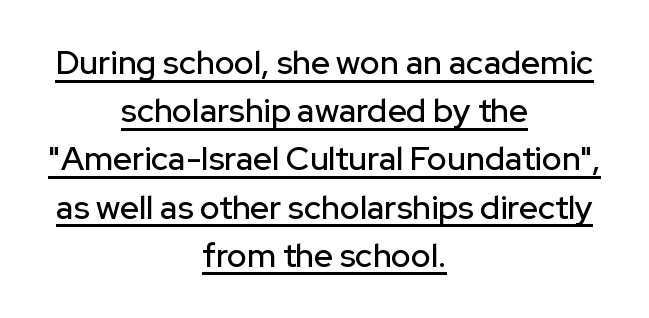
{"serif": "no", "italic": "no", "width": "normal", "stroke_contrast": "low", "x_height": "medium", "monospaced": "no", "underline": "yes", "align": "center", "line_spacing": "normal", "line_spacing_ratio": 1.46, "letter_spacing": "normal", "letter_spacing_em": 0.0, "glyph_px": 33}
